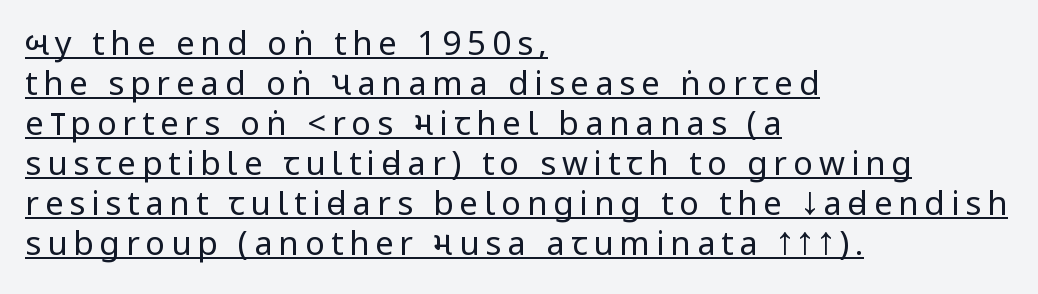
The image shows 33 px regular-weight, condensed sans-serif type, upright; set left-aligned, line spacing 1.21x, underlined; low stroke contrast.
